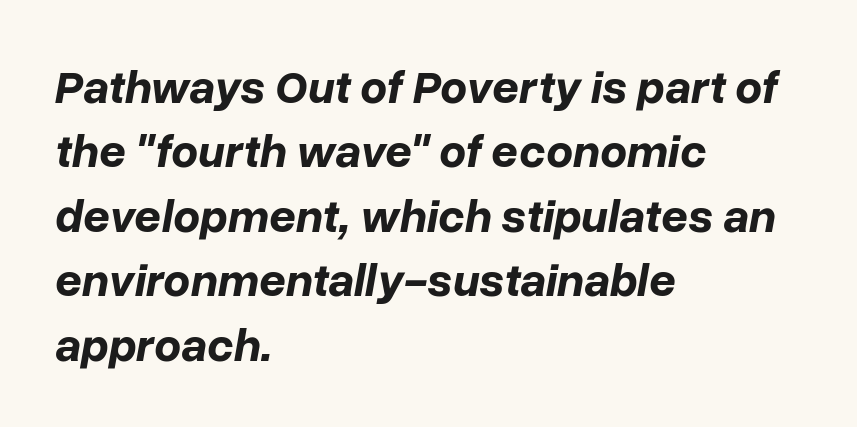
{"italic": "yes", "lean": "right", "slant_degrees": 10, "bold": "yes", "weight": "bold", "width": "normal", "stroke_contrast": "low", "x_height": "medium", "monospaced": "no", "underline": "no", "align": "left", "line_spacing": "normal", "line_spacing_ratio": 1.37, "letter_spacing": "normal", "letter_spacing_em": 0.0, "glyph_px": 47}
